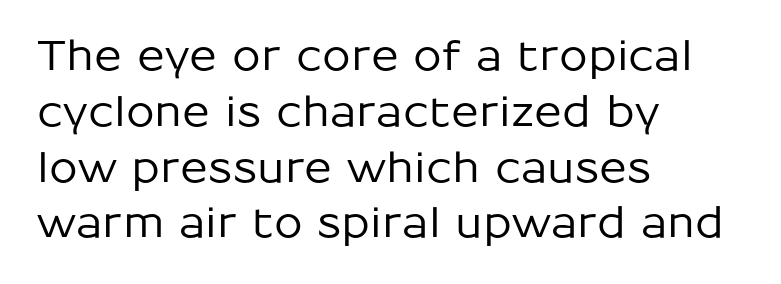
The image shows 41 px sans-serif type, upright; set left-aligned, normal line spacing (1.36x), normal letter spacing, not underlined; low stroke contrast and a medium x-height.
